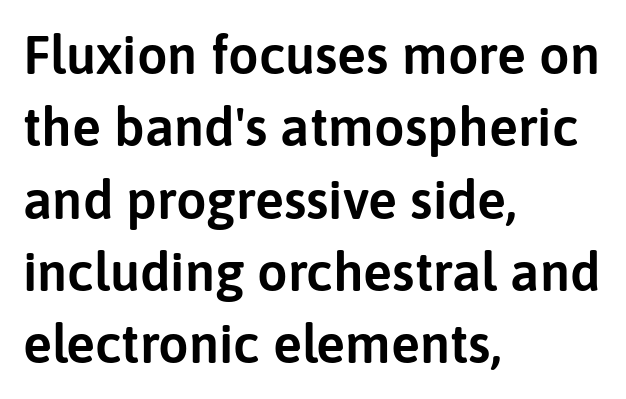
The image shows 54 px sans-serif type, upright; set left-aligned, normal line spacing (1.34x), normal letter spacing, not underlined; low stroke contrast and a medium x-height.
